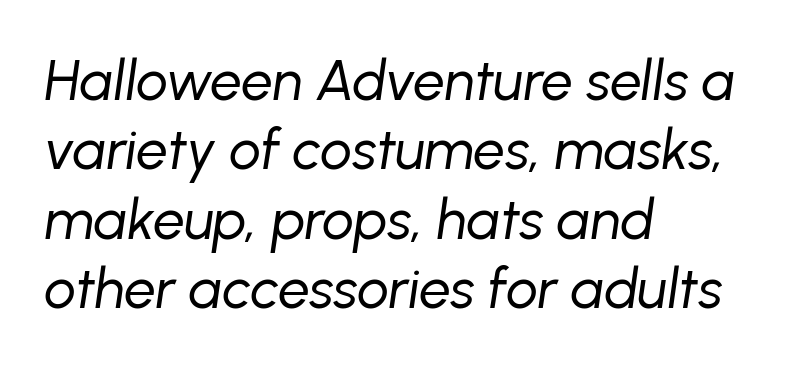
The image shows 56 px regular-weight type, italic (leaning right); set left-aligned, line spacing 1.24x, normal letter spacing, not underlined; low stroke contrast and a medium x-height.
